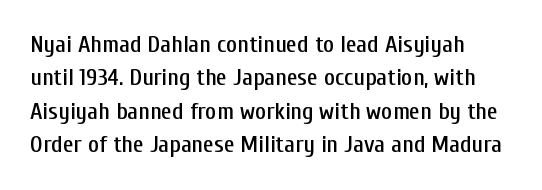
Look at the tracking — it's just the regular setting, nothing added. A roman cut, with each character standing at attention. The rows are spaced the way most documents space them. Underlining? Definitely not there.
